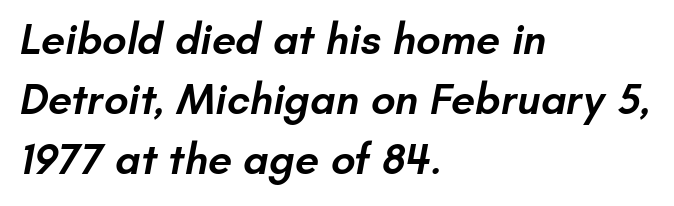
{"serif": "no", "bold": "semi", "weight": "semibold", "width": "normal", "stroke_contrast": "low", "x_height": "small", "monospaced": "no", "underline": "no", "align": "left", "line_spacing": "normal", "line_spacing_ratio": 1.39, "letter_spacing": "normal", "letter_spacing_em": 0.0, "glyph_px": 43}
